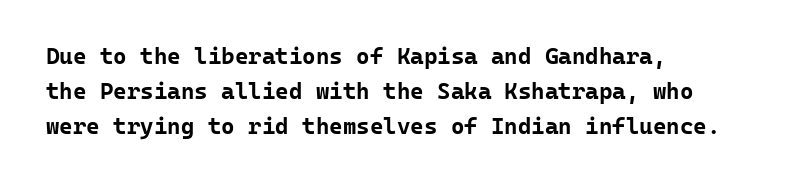
The image shows 23 px bold type, upright; set left-aligned, normal line spacing (1.53x), normal letter spacing, not underlined.
